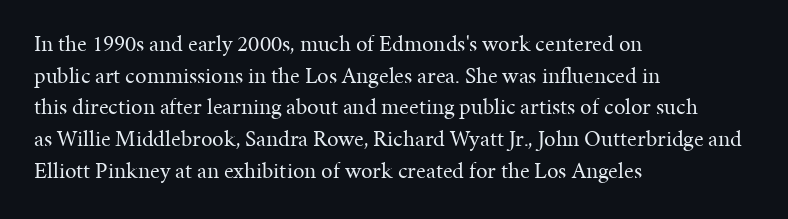
{"italic": "no", "bold": "no", "underline": "no", "align": "left", "line_spacing": "normal", "line_spacing_ratio": 1.38, "letter_spacing": "normal", "letter_spacing_em": 0.0, "glyph_px": 23}
